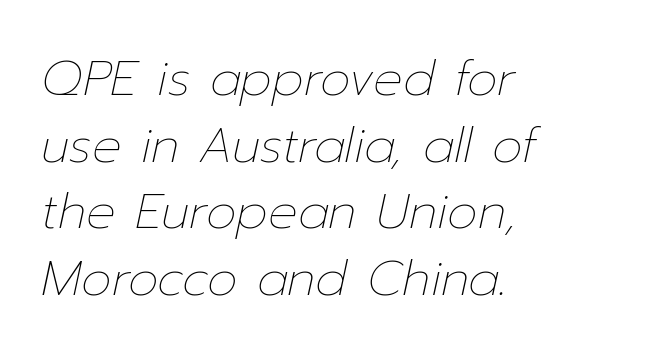
The image shows 49 px thin type, italic (leaning right); set left-aligned, normal line spacing (1.36x), normal letter spacing, not underlined; low stroke contrast and a medium x-height.
